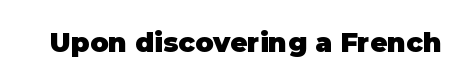
{"italic": "no", "bold": "yes", "underline": "no", "letter_spacing": "normal", "letter_spacing_em": 0.0, "glyph_px": 27}
